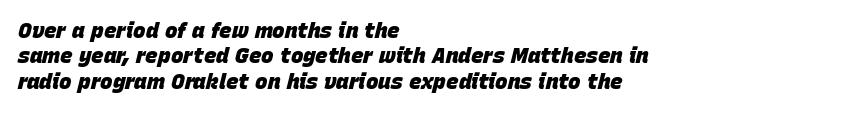
Unmarked baselines from the first word to the last. This rendering uses left alignment, leaving the right contour irregular. Notice how thick the strokes are: this is what a full bold looks like. In terms of letterspacing, this is plain default setting. Would a proofreader flag this as italicized? Yes.
